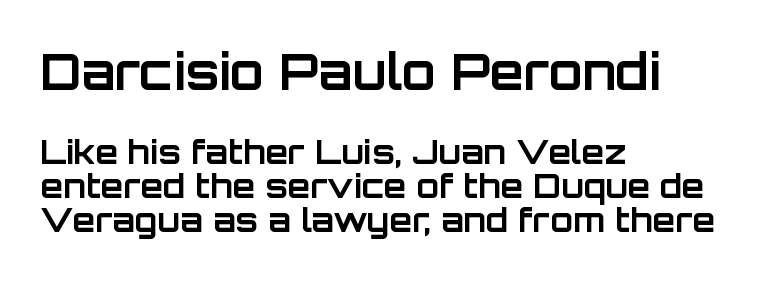
Q: Is the text bold? A: Yes.
Q: Is the text italic (slanted)? A: No, it is upright.
Q: Is the typeface a serif or a sans-serif typeface? A: Sans-serif.
Q: Is the text underlined? A: No.
Q: How is the paragraph aligned? A: Left-aligned.
Q: Is the spacing between letters normal or unusually wide? A: Normal.
Q: Is the spacing between lines tight, normal or loose? A: Tight.
Q: Which block of text is set in a larger size, the first (top) or the second (bottom)? A: The first (top) one.
Q: Width (condensed, normal, or wide)? A: Normal.
Q: Stroke contrast? A: Low.
Q: x-height? A: Large.
Q: Monospaced? A: No.
